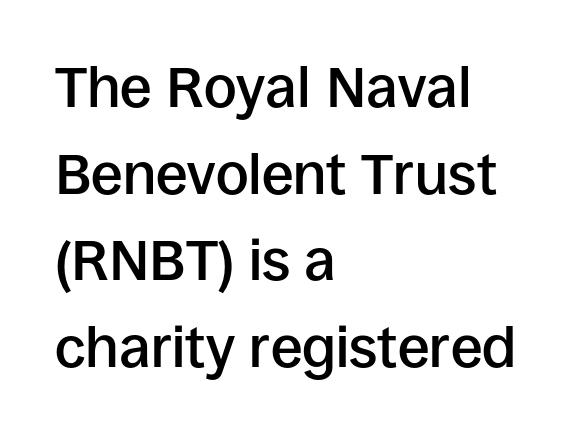
Check where the strokes stop: nothing finishes them off — pure sans. Emphasis by weight is partial: semibold. Left-aligned paragraph, ragged on the right. Proportional: the letters do not fall into vertical columns.
